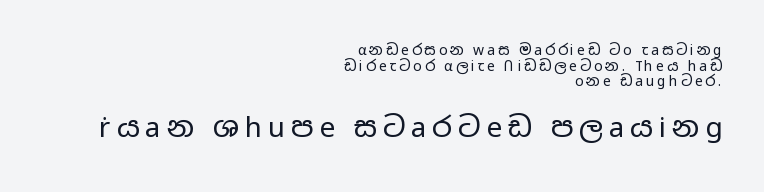
Each word looks stretched out because of the extra space between its letters. A quiet, ordinary-to-light weight characterises the typeface. What kind of face is this? One without serifs — a sans. Look at the glyph heights: the lower group is clearly the bigger setting. The face used here is proportionally spaced, like ordinary book or web type. What's the leading like? Squeezed, with rows nearly overlapping.
